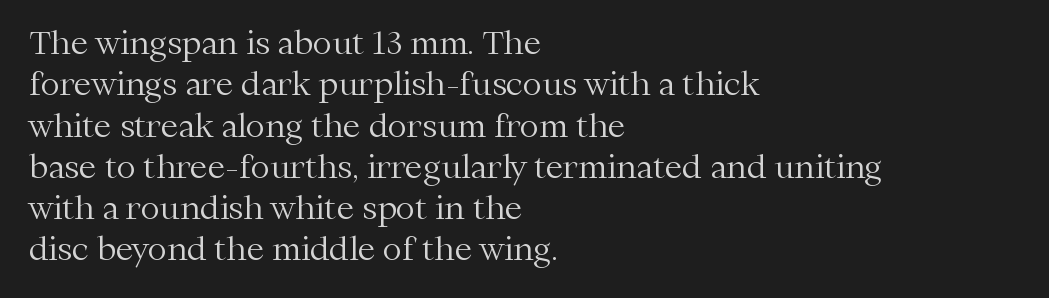
Clear beneath every line of the passage. Spacing verdict: proportional, widths tailored to each character. These glyphs show unthickened strokes, regular width or finer. It's the straight-up-and-down kind of type. Leading matches the norm, producing a regular column. Default kerning and tracking; the words read as compact shapes.
